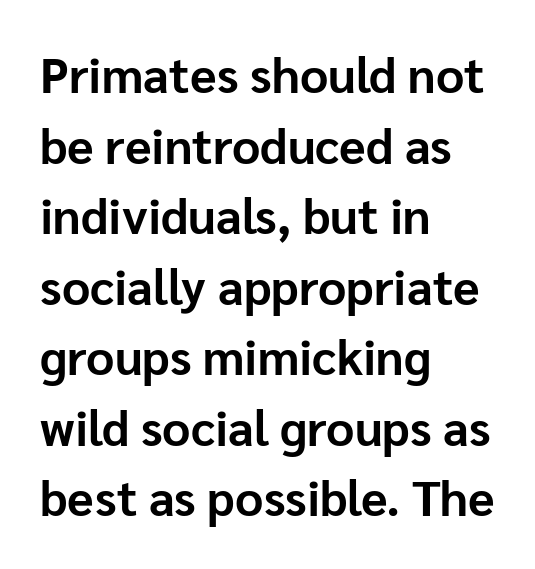
The image shows 49 px bold sans-serif type, upright; set left-aligned, normal line spacing (1.44x), normal letter spacing, not underlined; low stroke contrast and a medium x-height.
